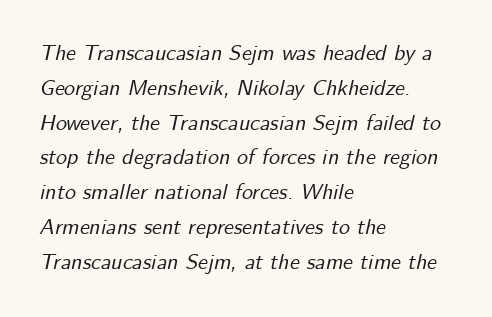
Style check: oblique. Typeset ragged right — the left edge is the straight one. Nothing unusual about the tracking: characters are spaced as the font intends. The passage shown stacks its lines at a standard gap.
